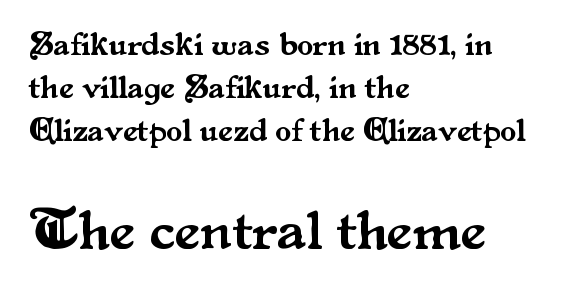
{"serif": "yes", "italic": "no", "width": "normal", "stroke_contrast": "medium", "x_height": "small", "monospaced": "no", "underline": "no", "align": "left", "line_spacing": "normal", "line_spacing_ratio": 1.31, "letter_spacing": "normal", "letter_spacing_em": 0.0, "larger_block": "second", "size_ratio": 1.73, "glyph_px": 57}
